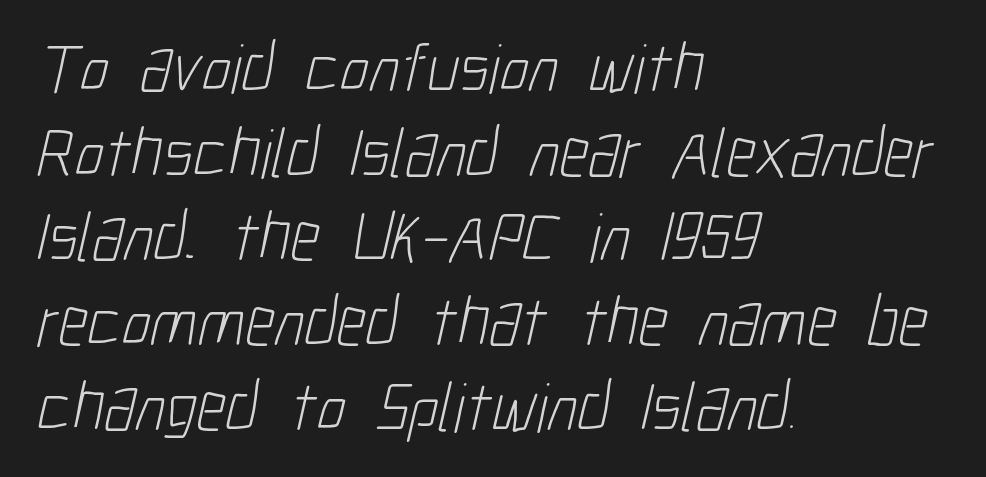
The image shows 70 px light, condensed sans-serif type; set left-aligned, line spacing 1.21x, normal letter spacing, not underlined; low stroke contrast and a medium x-height.
